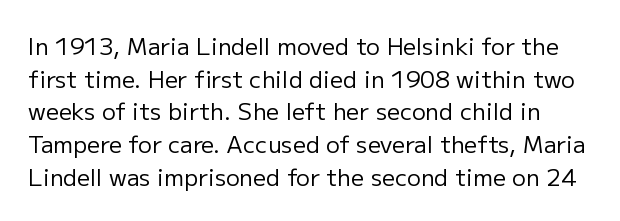
This reads as an unemphasized weight, regular at the heaviest. Honestly, there is no underline to notice here at all. The type is set solid horizontally, with unmodified tracking. If you measured baseline to baseline, you'd find a middling distance.
